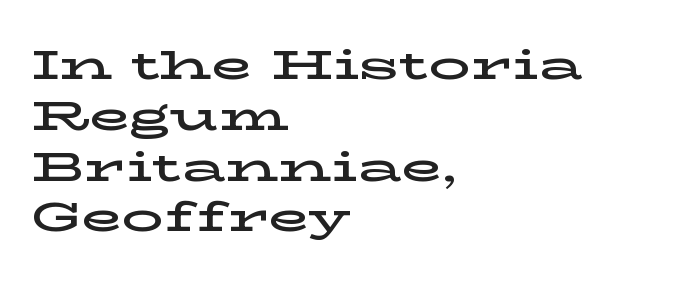
The image shows 42 px wide serif type, upright; set left-aligned, line spacing 1.21x, normal letter spacing, not underlined; low stroke contrast and a medium x-height.
